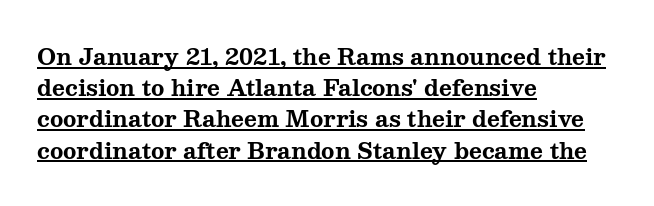
The image shows 22 px bold type, upright; set left-aligned, normal line spacing (1.42x), normal letter spacing, underlined.
